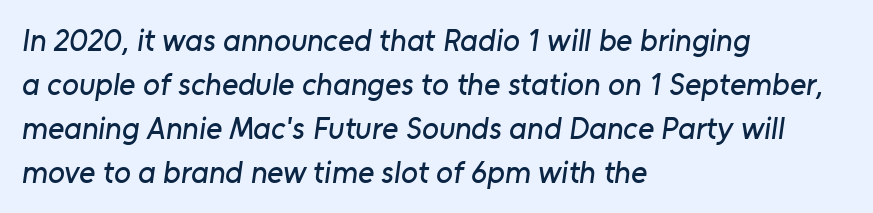
The image shows 31 px sans-serif type; set left-aligned, normal line spacing (1.42x), normal letter spacing, not underlined; low stroke contrast and a medium x-height.
